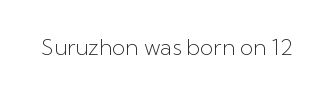
The space directly below the letters is spotless. Quick note: not italic, upright. The line texture is even and compact thanks to regular tracking. These glyphs show unthickened strokes, regular width or finer.
